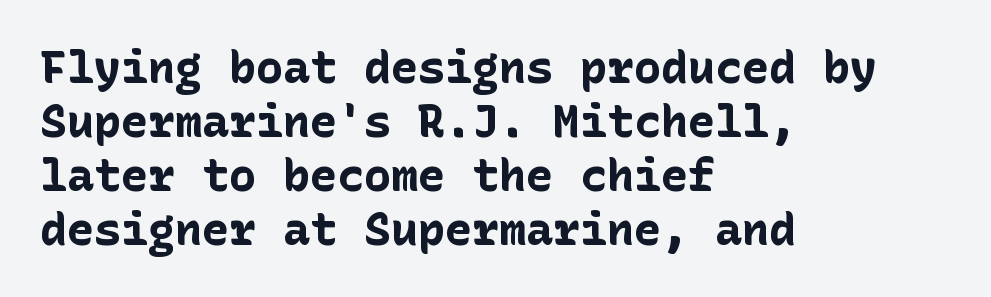
The image shows 45 px bold sans-serif type, upright; set left-aligned, line spacing 1.2x, normal letter spacing, not underlined; low stroke contrast and a medium x-height.
